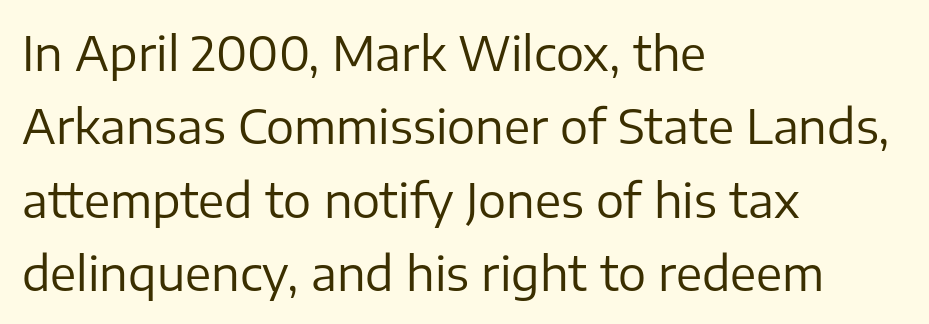
{"serif": "no", "italic": "no", "bold": "no", "weight": "regular", "width": "normal", "stroke_contrast": "low", "x_height": "medium", "monospaced": "no", "underline": "no", "align": "left", "line_spacing": "normal", "line_spacing_ratio": 1.56, "letter_spacing": "normal", "letter_spacing_em": 0.0, "glyph_px": 47}
